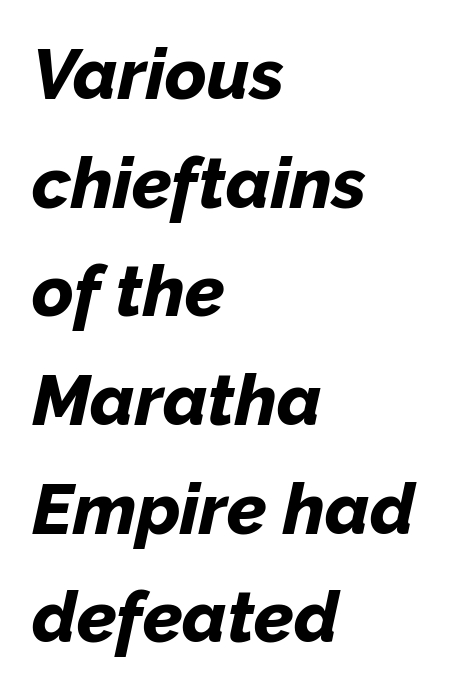
Q: Is the text bold? A: Yes.
Q: Is the text italic (slanted)? A: Yes, it leans right by about 12 degrees.
Q: Is the text underlined? A: No.
Q: How is the paragraph aligned? A: Left-aligned.
Q: Is the spacing between letters normal or unusually wide? A: Normal.
Q: Is the spacing between lines tight, normal or loose? A: Normal.
Q: Width (condensed, normal, or wide)? A: Normal.
Q: Stroke contrast? A: Low.
Q: x-height? A: Medium.
Q: Monospaced? A: No.
